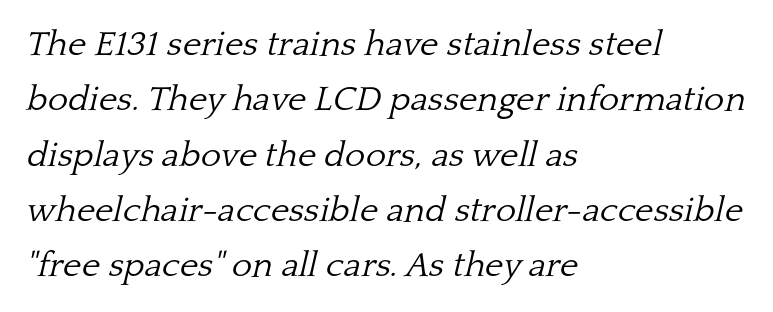
Q: Is the text bold? A: No.
Q: Is the text italic (slanted)? A: Yes, it leans right by about 13 degrees.
Q: Is the typeface a serif or a sans-serif typeface? A: Serif.
Q: Is the text underlined? A: No.
Q: How is the paragraph aligned? A: Left-aligned.
Q: Is the spacing between letters normal or unusually wide? A: Normal.
Q: Is the spacing between lines tight, normal or loose? A: Normal.
Q: Width (condensed, normal, or wide)? A: Normal.
Q: Stroke contrast? A: Low.
Q: x-height? A: Medium.
Q: Monospaced? A: No.
